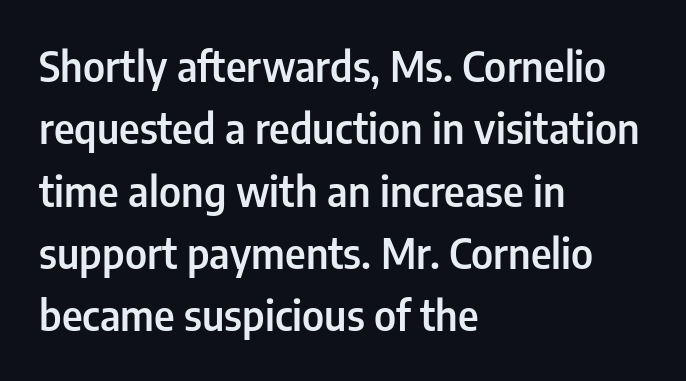
Q: Is the text bold? A: Semi-bold.
Q: Is the text italic (slanted)? A: No, it is upright.
Q: Is the typeface a serif or a sans-serif typeface? A: Sans-serif.
Q: Is the text underlined? A: No.
Q: How is the paragraph aligned? A: Left-aligned.
Q: Is the spacing between letters normal or unusually wide? A: Normal.
Q: Is the spacing between lines tight, normal or loose? A: Normal.
Q: Width (condensed, normal, or wide)? A: Condensed.
Q: Stroke contrast? A: Low.
Q: x-height? A: Medium.
Q: Monospaced? A: No.
